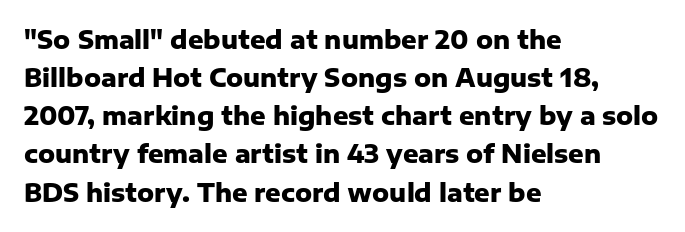
Any mark beneath the type? The region is blank. The letters stand upright; this is a roman face. The type is set solid horizontally, with unmodified tracking. Which margin do the lines hug? The left one — the right edge is uneven. The rendering uses a bold face; every stroke is thick and dark.
